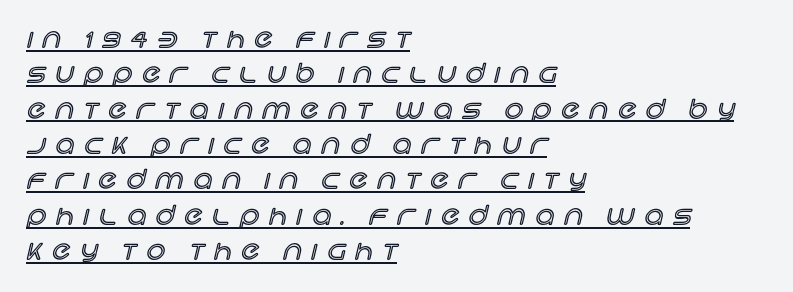
Q: Is the text italic (slanted)? A: Yes.
Q: Is the text underlined? A: Yes.
Q: How is the paragraph aligned? A: Left-aligned.
Q: Is the spacing between letters normal or unusually wide? A: Unusually wide.
Q: Is the spacing between lines tight, normal or loose? A: Normal.
